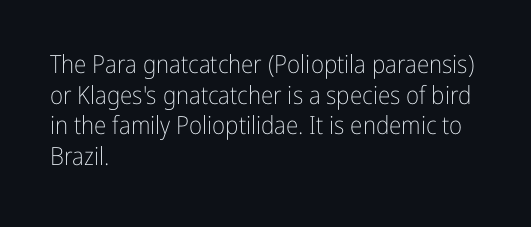
The letters look calm and open, with moderate or lighter stems. Descenders are the only things crossing below the line. Left-aligned paragraph, ragged on the right. Short note: letters normally spaced.
